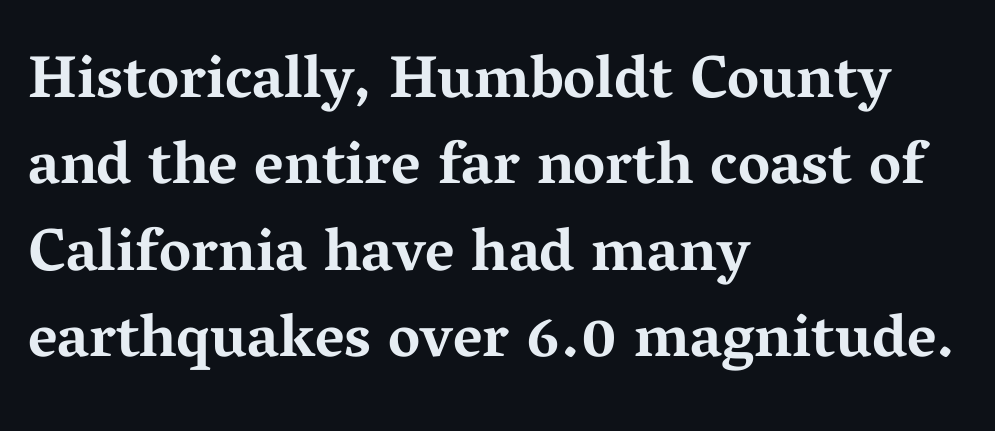
Q: Is the text bold? A: Yes.
Q: Is the text italic (slanted)? A: No, it is upright.
Q: Is the typeface a serif or a sans-serif typeface? A: Serif.
Q: Is the text underlined? A: No.
Q: How is the paragraph aligned? A: Left-aligned.
Q: Is the spacing between letters normal or unusually wide? A: Normal.
Q: Is the spacing between lines tight, normal or loose? A: Normal.
Q: Width (condensed, normal, or wide)? A: Wide.
Q: Stroke contrast? A: Medium.
Q: x-height? A: Medium.
Q: Monospaced? A: No.
